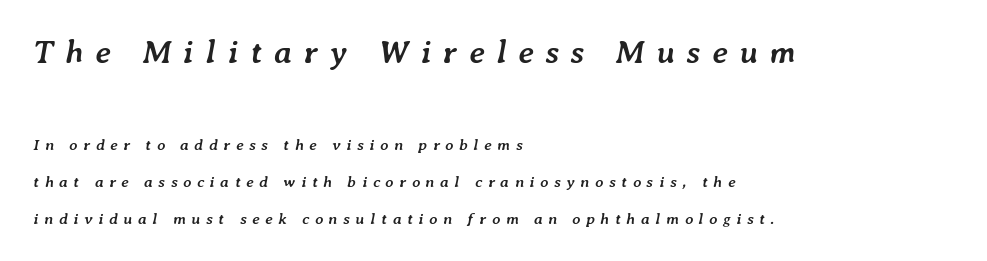
Q: Is the text bold? A: Yes.
Q: Is the text italic (slanted)? A: Yes, it leans right by about 7 degrees.
Q: Is the text underlined? A: No.
Q: How is the paragraph aligned? A: Left-aligned.
Q: Is the spacing between letters normal or unusually wide? A: Unusually wide.
Q: Is the spacing between lines tight, normal or loose? A: Loose.
Q: Which block of text is set in a larger size, the first (top) or the second (bottom)? A: The first (top) one.
Q: Width (condensed, normal, or wide)? A: Normal.
Q: Stroke contrast? A: Low.
Q: x-height? A: Medium.
Q: Monospaced? A: No.
